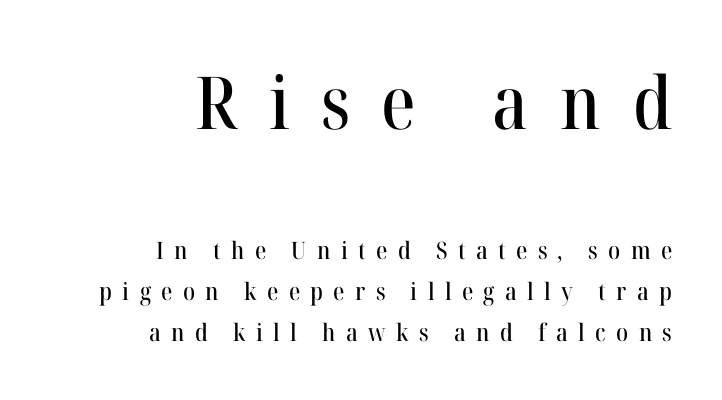
The rag falls on the left side of this text block. The tracking reads as deliberately expanded to a designer's eye. Does the bottom block carry the larger type? No, the top block does. These lines are rendered in a variable-pitch font.
